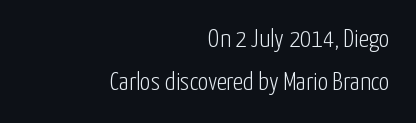
Q: Is the text bold? A: No.
Q: Is the text italic (slanted)? A: No, it is upright.
Q: Is the text underlined? A: No.
Q: How is the paragraph aligned? A: Right-aligned.
Q: Is the spacing between letters normal or unusually wide? A: Normal.
Q: Is the spacing between lines tight, normal or loose? A: Normal.
